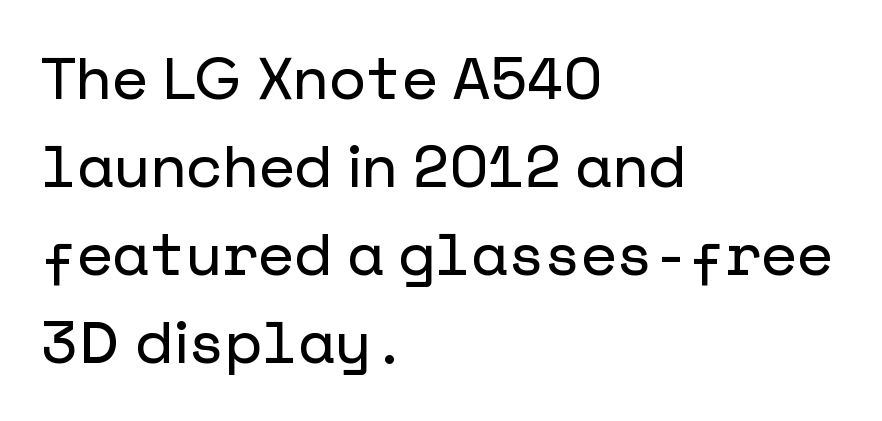
Upright lettering throughout. This sample uses plain, unmodified letter spacing. What kind of face is this? One without serifs — a sans. Type without underlining.
